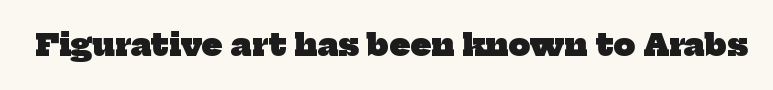
Q: Is the text bold? A: Yes.
Q: Is the typeface a serif or a sans-serif typeface? A: Serif.
Q: Is the text underlined? A: No.
Q: Is the spacing between letters normal or unusually wide? A: Normal.
Q: Width (condensed, normal, or wide)? A: Normal.
Q: Stroke contrast? A: Low.
Q: x-height? A: Medium.
Q: Monospaced? A: No.
